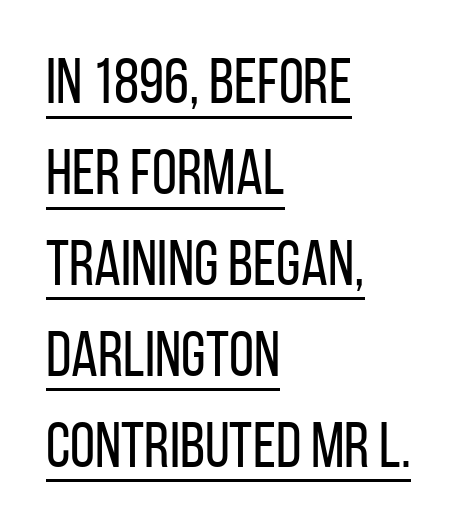
{"serif": "no", "italic": "no", "bold": "no", "weight": "regular", "width": "condensed", "stroke_contrast": "low", "x_height": "large", "monospaced": "no", "underline": "yes", "align": "left", "line_spacing": "normal", "line_spacing_ratio": 1.42, "letter_spacing": "normal", "letter_spacing_em": 0.0, "glyph_px": 64}
